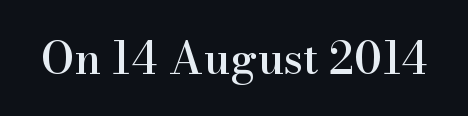
Q: Is the text italic (slanted)? A: No, it is upright.
Q: Is the typeface a serif or a sans-serif typeface? A: Serif.
Q: Is the text underlined? A: No.
Q: Is the spacing between letters normal or unusually wide? A: Normal.
Q: Width (condensed, normal, or wide)? A: Normal.
Q: Stroke contrast? A: High.
Q: x-height? A: Small.
Q: Monospaced? A: No.
